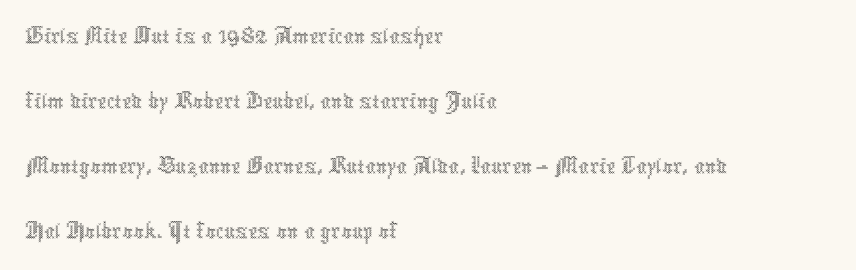
{"italic": "no", "bold": "no", "weight": "thin", "width": "condensed", "x_height": "medium", "monospaced": "no", "underline": "no", "align": "left", "line_spacing": "normal", "line_spacing_ratio": 1.25, "letter_spacing": "normal", "letter_spacing_em": 0.0, "glyph_px": 52}
